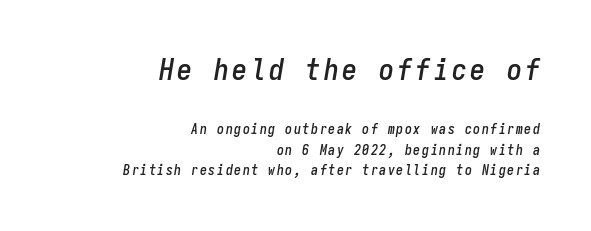
Q: Is the text italic (slanted)? A: Yes, it leans right by about 9 degrees.
Q: Is the text underlined? A: No.
Q: How is the paragraph aligned? A: Right-aligned.
Q: Is the spacing between lines tight, normal or loose? A: Normal.
Q: Which block of text is set in a larger size, the first (top) or the second (bottom)? A: The first (top) one.
Q: Width (condensed, normal, or wide)? A: Condensed.
Q: Stroke contrast? A: Low.
Q: x-height? A: Medium.
Q: Monospaced? A: Yes.
